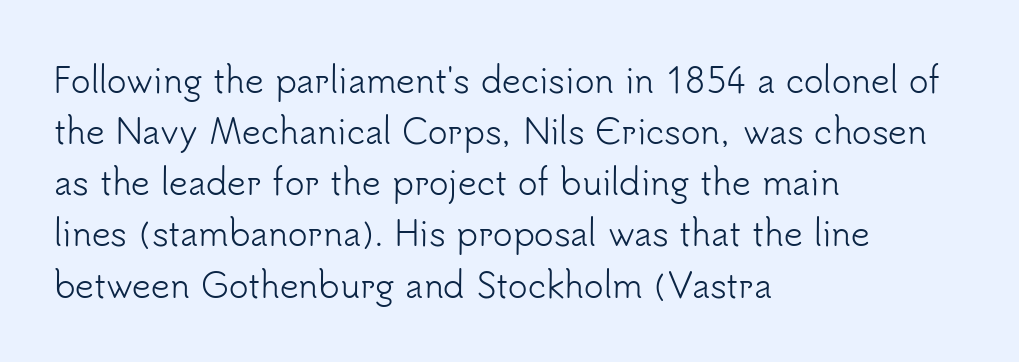
{"serif": "no", "italic": "no", "bold": "no", "weight": "light", "width": "normal", "stroke_contrast": "low", "x_height": "small", "monospaced": "no", "underline": "no", "align": "left", "line_spacing": "normal", "line_spacing_ratio": 1.55, "letter_spacing": "normal", "letter_spacing_em": 0.0, "glyph_px": 33}
